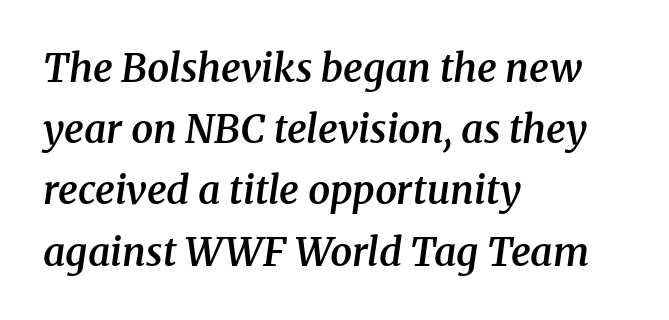
A semibold gives these letters moderate extra thickness, short of bold. Summary of vertical rhythm: regular, with standard interline spacing. Check where the strokes stop: tiny serifs finish them off. Character widths vary here, with narrow letters taking less room than wide ones. The typesetter chose a ragged-right arrangement here. Look at the tracking — it's just the regular setting, nothing added.
